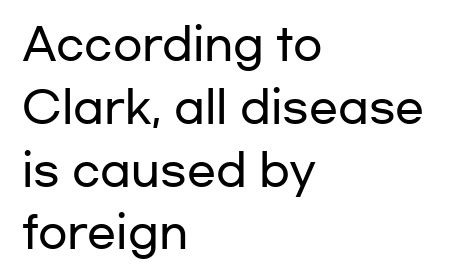
The image shows 43 px wide sans-serif type, upright; set left-aligned, normal line spacing (1.46x), normal letter spacing, not underlined; low stroke contrast and a medium x-height.
